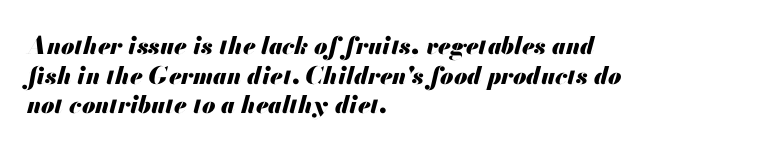
{"italic": "yes", "lean": "right", "slant_degrees": 13, "bold": "yes", "underline": "no", "align": "left", "line_spacing_ratio": 1.23, "letter_spacing": "normal", "letter_spacing_em": 0.0, "glyph_px": 24}
